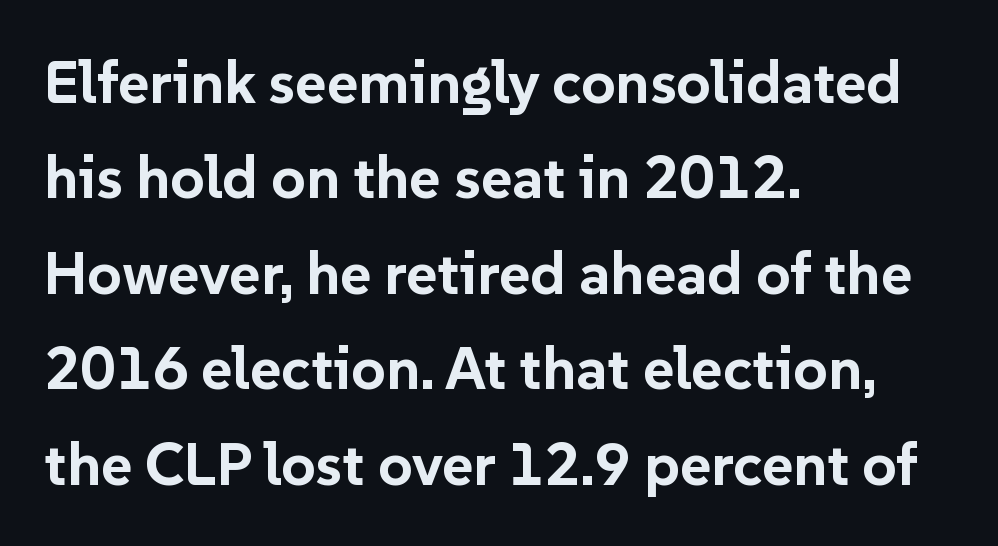
Standard letterfit; no display-style spreading of the glyphs. Proportional: the letters do not fall into vertical columns. If you drew a line through each stem, it would be perfectly vertical. The words here are not underlined.
